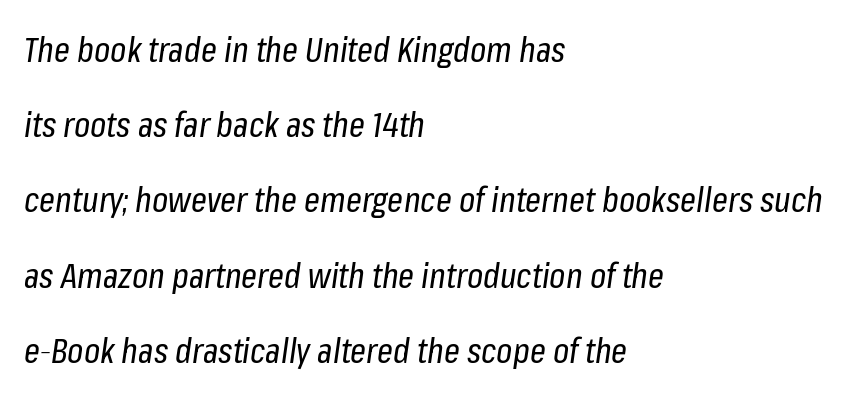
The image shows 35 px regular-weight, condensed type, italic (leaning right); set left-aligned, loose line spacing (2.15x), normal letter spacing, not underlined; low stroke contrast and a medium x-height.
